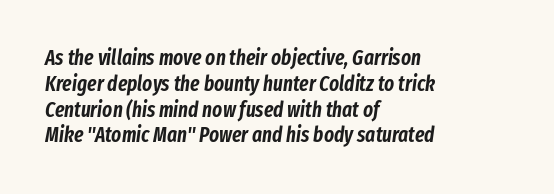
Q: Is the text italic (slanted)? A: Yes, it leans right by about 8 degrees.
Q: Is the text underlined? A: No.
Q: How is the paragraph aligned? A: Left-aligned.
Q: Is the spacing between letters normal or unusually wide? A: Normal.
